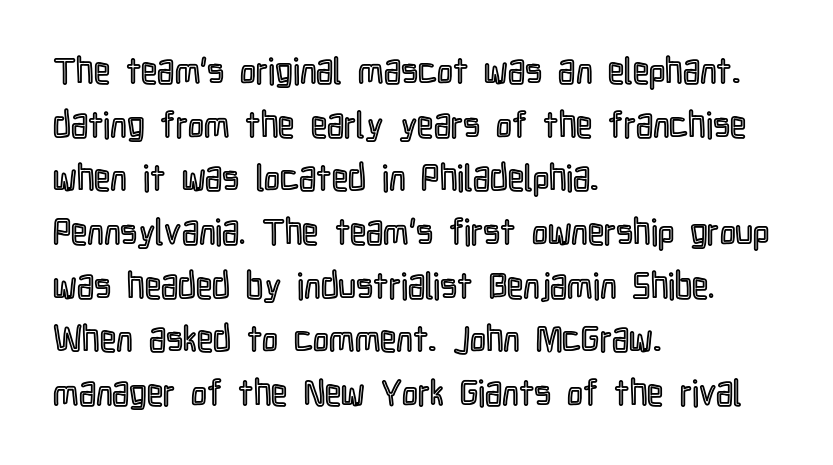
Q: Is the text italic (slanted)? A: No, it is upright.
Q: Is the text underlined? A: No.
Q: How is the paragraph aligned? A: Left-aligned.
Q: Is the spacing between letters normal or unusually wide? A: Normal.
Q: Is the spacing between lines tight, normal or loose? A: Normal.
Q: Width (condensed, normal, or wide)? A: Condensed.
Q: x-height? A: Medium.
Q: Monospaced? A: No.
